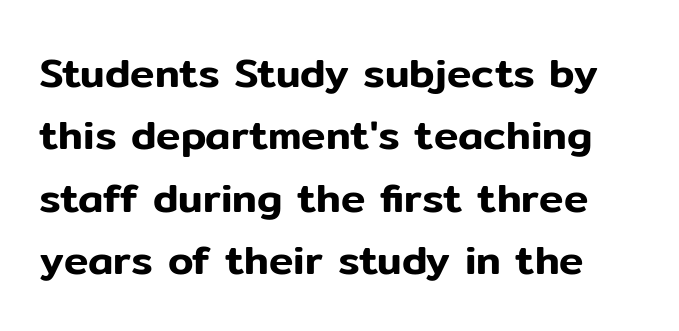
The image shows 41 px sans-serif type, upright; set normal line spacing (1.52x), normal letter spacing, not underlined; low stroke contrast and a medium x-height.
